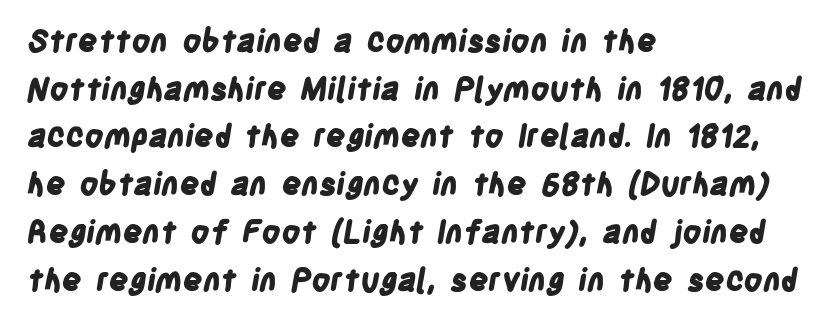
{"serif": "no", "bold": "yes", "weight": "bold", "width": "condensed", "stroke_contrast": "low", "x_height": "large", "monospaced": "no", "underline": "no", "align": "left", "line_spacing": "normal", "line_spacing_ratio": 1.54, "letter_spacing": "normal", "letter_spacing_em": 0.0, "glyph_px": 31}
